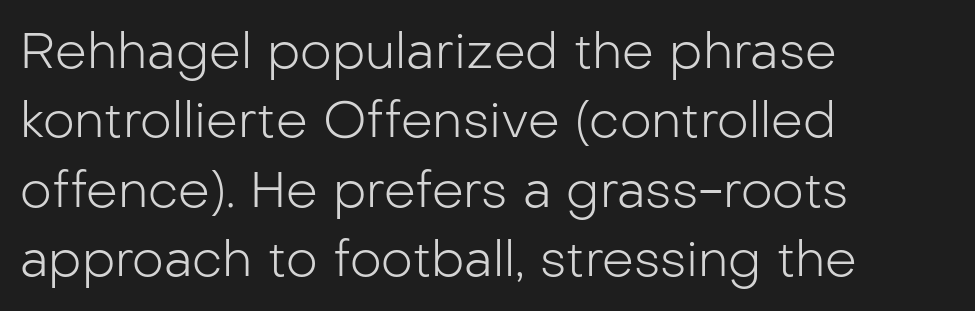
{"serif": "no", "italic": "no", "bold": "no", "weight": "light", "width": "normal", "stroke_contrast": "low", "x_height": "medium", "monospaced": "no", "underline": "no", "align": "left", "line_spacing": "normal", "line_spacing_ratio": 1.39, "letter_spacing": "normal", "letter_spacing_em": 0.0, "glyph_px": 50}
